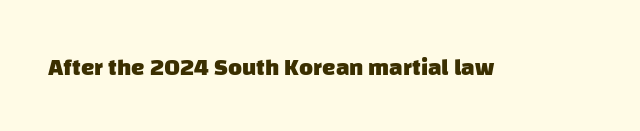
The image shows 24 px bold type; set normal letter spacing, not underlined.
